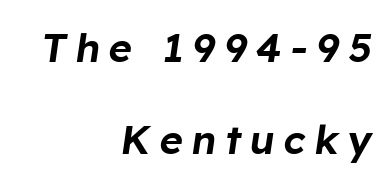
The image shows 40 px text type, italic (leaning right); set right-aligned, loose line spacing (2.31x), unusually wide letter spacing (+0.22 em), not underlined; low stroke contrast and a medium x-height.
